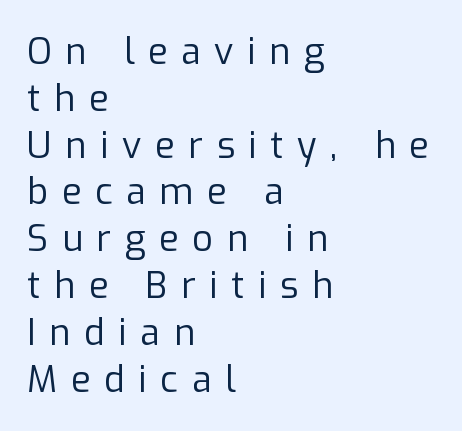
Q: Is the text bold? A: No.
Q: Is the text italic (slanted)? A: No, it is upright.
Q: Is the typeface a serif or a sans-serif typeface? A: Sans-serif.
Q: Is the text underlined? A: No.
Q: How is the paragraph aligned? A: Left-aligned.
Q: Is the spacing between letters normal or unusually wide? A: Unusually wide.
Q: Is the spacing between lines tight, normal or loose? A: Normal.
Q: Width (condensed, normal, or wide)? A: Normal.
Q: Stroke contrast? A: Low.
Q: x-height? A: Medium.
Q: Monospaced? A: No.
